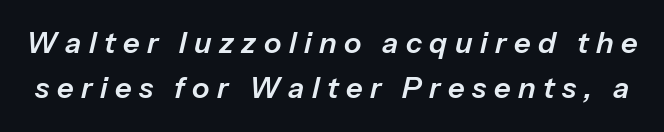
Q: Is the text italic (slanted)? A: Yes, it leans right by about 13 degrees.
Q: Is the text underlined? A: No.
Q: Is the spacing between letters normal or unusually wide? A: Unusually wide.
Q: Is the spacing between lines tight, normal or loose? A: Normal.
Q: Width (condensed, normal, or wide)? A: Normal.
Q: Stroke contrast? A: Low.
Q: x-height? A: Medium.
Q: Monospaced? A: No.
